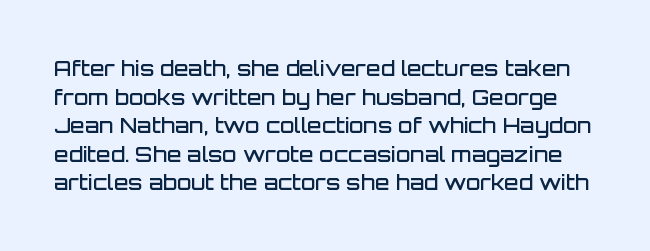
The image shows 21 px text type, upright; set normal line spacing (1.36x), normal letter spacing, not underlined.
